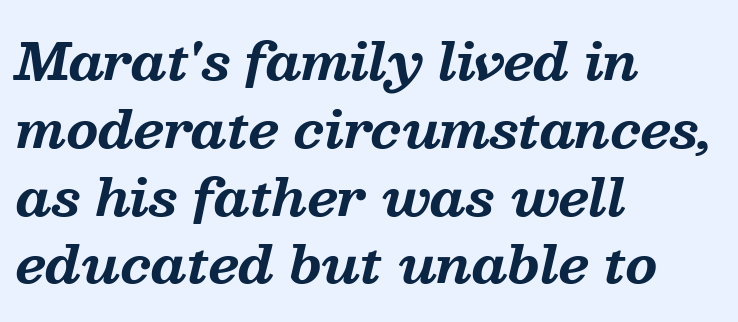
The image shows 51 px bold serif type, italic (leaning right); set left-aligned, normal line spacing (1.33x), normal letter spacing, not underlined; medium stroke contrast and a medium x-height.
